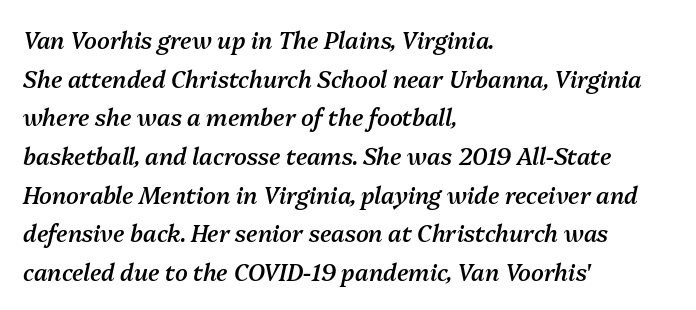
{"italic": "yes", "lean": "right", "slant_degrees": 13, "bold": "semi", "underline": "no", "align": "left", "line_spacing": "normal", "line_spacing_ratio": 1.68, "letter_spacing": "normal", "letter_spacing_em": 0.0, "glyph_px": 23}
